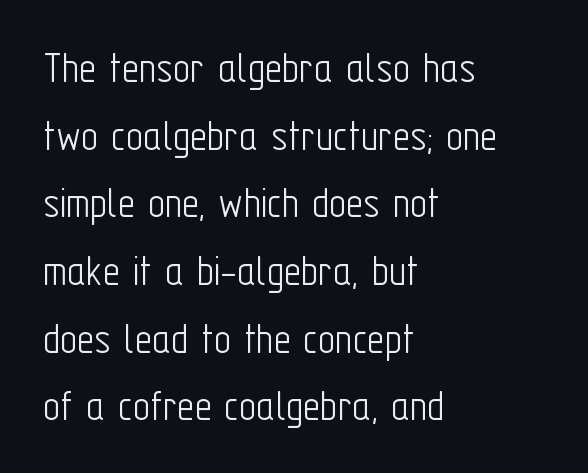
Weight: in the light-to-regular range. You could not count columns in this text — the font is proportionally spaced. Descender tails drop into unmarked territory. Nothing sits at the stroke ends, so this counts as sans-serif.
